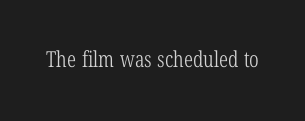
The image shows 22 px text type; set normal letter spacing, not underlined.
